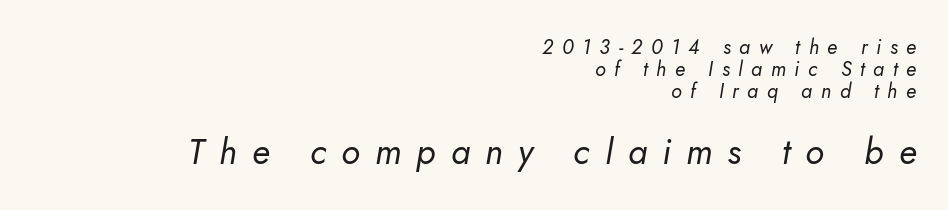
The block sitting lower on the canvas is the one with enlarged characters. The block of text is dense from top to bottom, with scant space between rows. Underlining? Definitely not there. Which margin do the lines hug? The right one — the left edge is uneven. Weight: regular or lighter. Each letter keeps its own natural width here, so spacing adapts to shape.
